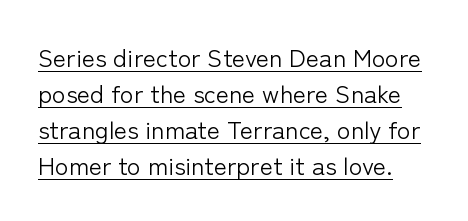
The image shows 25 px text type, upright; set normal line spacing (1.44x), normal letter spacing, underlined.
